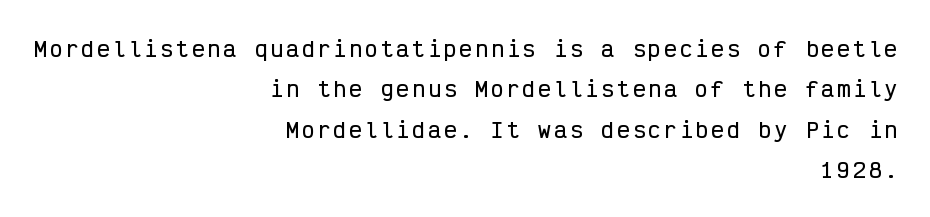
The image shows 21 px text type, upright; set right-aligned, loose line spacing (1.92x), not underlined.
